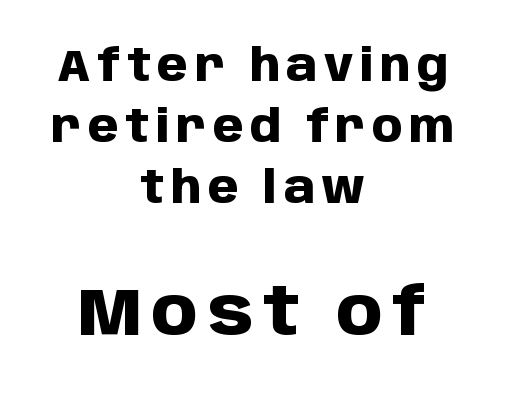
{"serif": "no", "italic": "no", "bold": "yes", "weight": "heavy", "width": "normal", "stroke_contrast": "low", "x_height": "large", "monospaced": "no", "underline": "no", "align": "center", "line_spacing": "normal", "line_spacing_ratio": 1.39, "larger_block": "second", "size_ratio": 1.5, "glyph_px": 66}
